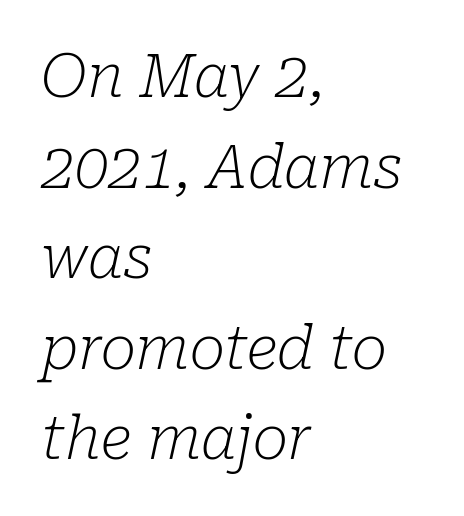
The lines in this sample share a left origin and differ only in where they stop. Rows of type keep a routine distance in the vertical direction. Just letters on the line, the space beneath them empty. Stems here are at most as thick as an everyday book face. Think of a printed novel: that variable character pitch is what you see here. Here the glyphs are tracked normally, forming tight word shapes.
